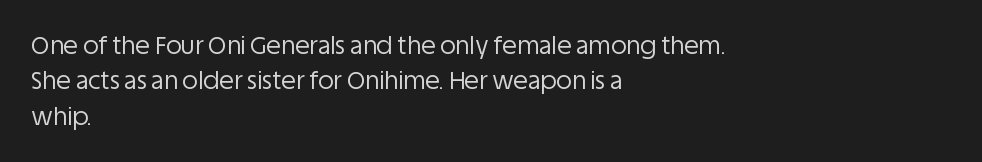
Tracking value appears to be zero — textbook default spacing. Posture: straight, roman, zero tilt. Leftover space on each line is placed entirely after the last word. This is not heavy type; no bold has been used.
